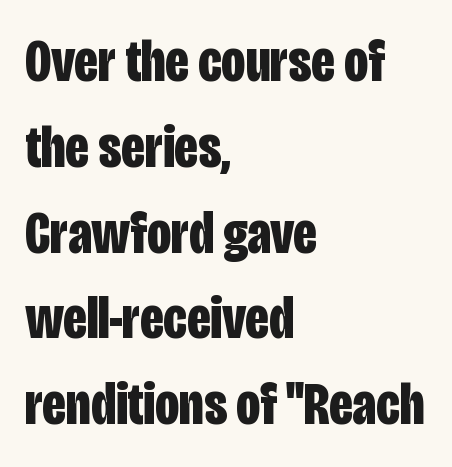
The letters advance in unequal steps, a hallmark of proportional type. Designer's note — italics off, roman on. Unmarked baselines from the first word to the last. The glyphs in this specimen are sans serif. These lines sit exactly where default settings would place them. Words appear dense and cohesive because spacing is normal.
